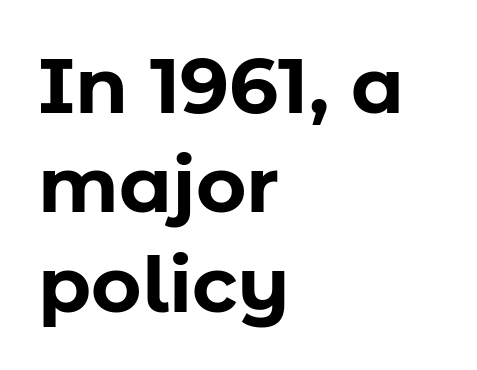
Letters rest on an invisible, unmarked baseline. The font is running at its bold setting. Students, note that the glyphs here touch the page at normal intervals. No italicization has been applied; the sample stays upright. Think of a printed novel: that variable character pitch is what you see here. A classic flush-left, rag-right setting is used for this passage.
